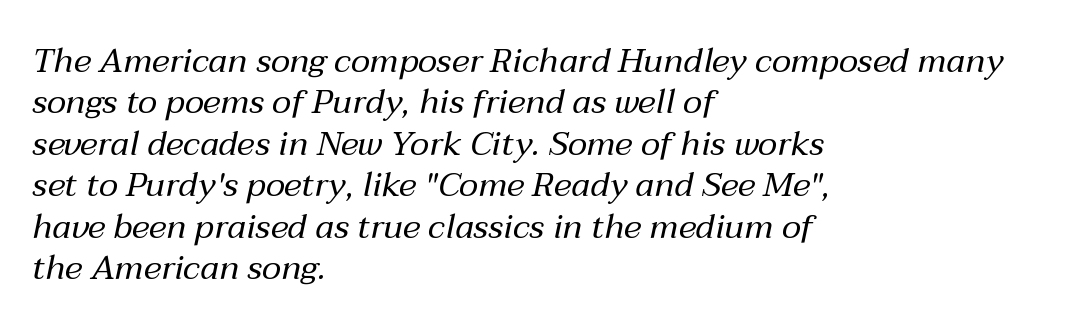
The image shows 34 px regular-weight type, italic (leaning right); set left-aligned, line spacing 1.22x, normal letter spacing, not underlined; medium stroke contrast and a medium x-height.
